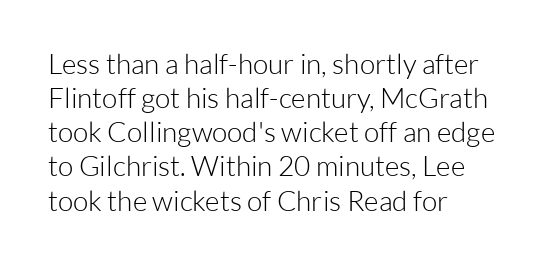
{"serif": "no", "italic": "no", "bold": "no", "weight": "light", "width": "normal", "stroke_contrast": "low", "x_height": "medium", "monospaced": "no", "underline": "no", "align": "left", "line_spacing_ratio": 1.22, "letter_spacing": "normal", "letter_spacing_em": 0.0, "glyph_px": 28}
